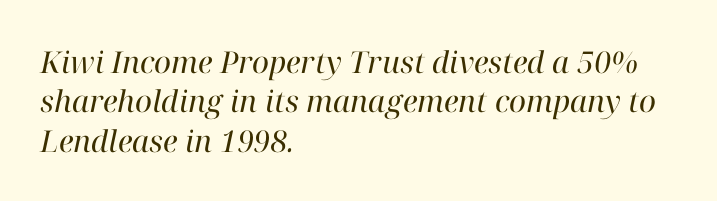
{"serif": "yes", "italic": "yes", "lean": "right", "slant_degrees": 12, "bold": "no", "weight": "regular", "width": "normal", "stroke_contrast": "high", "x_height": "medium", "monospaced": "no", "underline": "no", "align": "left", "line_spacing": "normal", "line_spacing_ratio": 1.31, "letter_spacing": "normal", "letter_spacing_em": 0.0, "glyph_px": 30}
